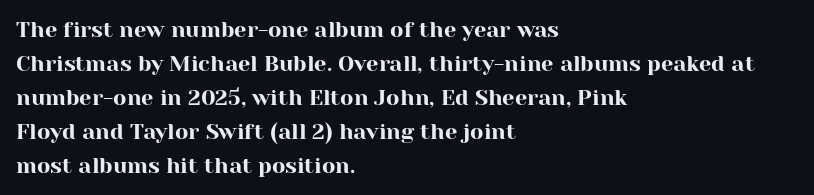
Q: Is the text italic (slanted)? A: No, it is upright.
Q: Is the text underlined? A: No.
Q: How is the paragraph aligned? A: Left-aligned.
Q: Is the spacing between letters normal or unusually wide? A: Normal.
Q: Is the spacing between lines tight, normal or loose? A: Normal.
